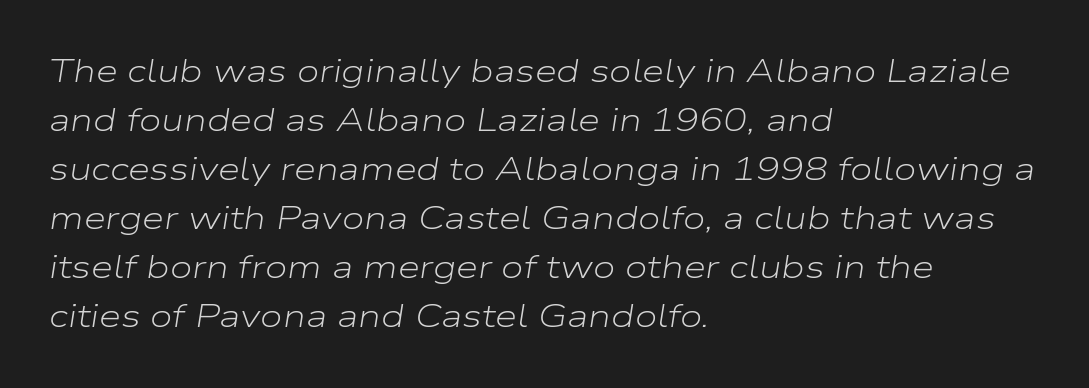
{"italic": "yes", "lean": "right", "slant_degrees": 9, "bold": "no", "weight": "light", "width": "wide", "stroke_contrast": "low", "x_height": "medium", "monospaced": "no", "underline": "no", "align": "left", "line_spacing": "normal", "line_spacing_ratio": 1.53, "letter_spacing": "normal", "letter_spacing_em": 0.0, "glyph_px": 32}
